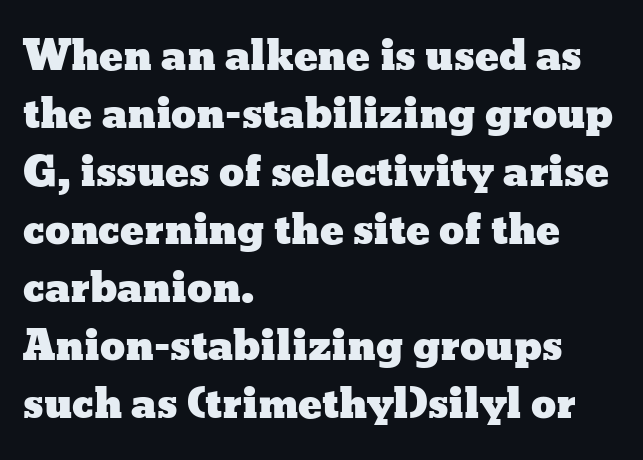
Words appear dense and cohesive because spacing is normal. The letters advance in unequal steps, a hallmark of proportional type. The ragged edge is on the right, which tells us the setting is flush left. Anything drawn beneath the words? Only blank space.
